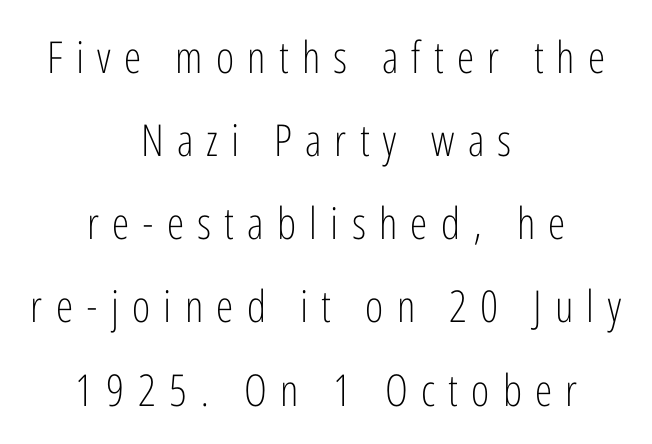
{"serif": "no", "italic": "no", "bold": "no", "weight": "light", "width": "condensed", "stroke_contrast": "low", "x_height": "medium", "monospaced": "no", "underline": "no", "align": "center", "line_spacing_ratio": 1.89, "letter_spacing": "wide", "letter_spacing_em": 0.3, "glyph_px": 44}
